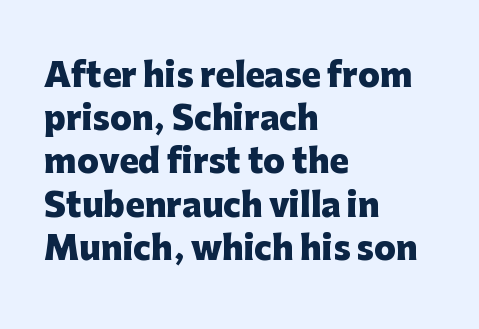
The image shows 32 px heavy sans-serif type, upright; set left-aligned, normal line spacing (1.35x), normal letter spacing, not underlined; low stroke contrast and a medium x-height.
